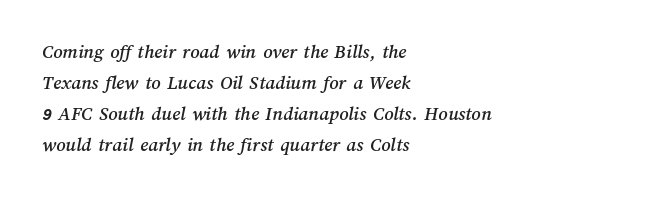
The image shows 20 px text type; set left-aligned, normal line spacing (1.55x), normal letter spacing, not underlined.
